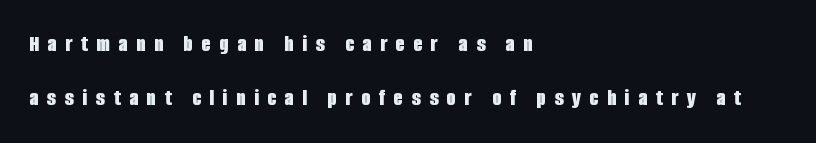
Q: Is the text bold? A: Yes.
Q: Is the text italic (slanted)? A: No, it is upright.
Q: Is the text underlined? A: No.
Q: How is the paragraph aligned? A: Left-aligned.
Q: Is the spacing between letters normal or unusually wide? A: Unusually wide.
Q: Is the spacing between lines tight, normal or loose? A: Loose.
